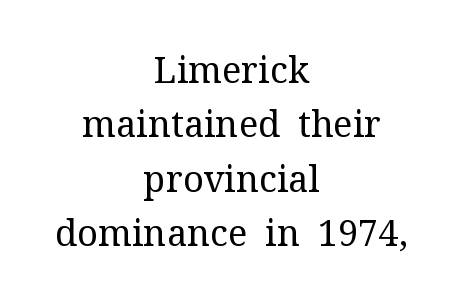
Q: Is the text bold? A: No.
Q: Is the text italic (slanted)? A: No, it is upright.
Q: Is the typeface a serif or a sans-serif typeface? A: Serif.
Q: Is the text underlined? A: No.
Q: How is the paragraph aligned? A: Centered.
Q: Is the spacing between letters normal or unusually wide? A: Normal.
Q: Is the spacing between lines tight, normal or loose? A: Normal.
Q: Width (condensed, normal, or wide)? A: Normal.
Q: Stroke contrast? A: Medium.
Q: x-height? A: Medium.
Q: Monospaced? A: No.
